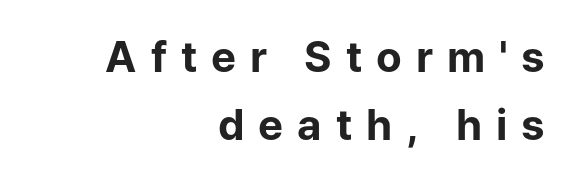
{"serif": "no", "italic": "no", "bold": "yes", "weight": "bold", "width": "normal", "stroke_contrast": "low", "x_height": "medium", "monospaced": "no", "underline": "no", "align": "right", "line_spacing": "normal", "line_spacing_ratio": 1.61, "letter_spacing": "wide", "letter_spacing_em": 0.33, "glyph_px": 42}
